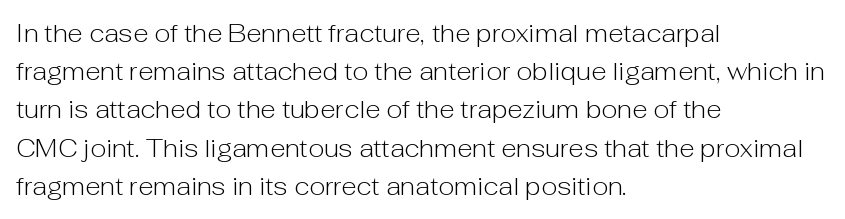
Q: Is the text bold? A: No.
Q: Is the text italic (slanted)? A: No, it is upright.
Q: Is the text underlined? A: No.
Q: How is the paragraph aligned? A: Left-aligned.
Q: Is the spacing between letters normal or unusually wide? A: Normal.
Q: Is the spacing between lines tight, normal or loose? A: Normal.
